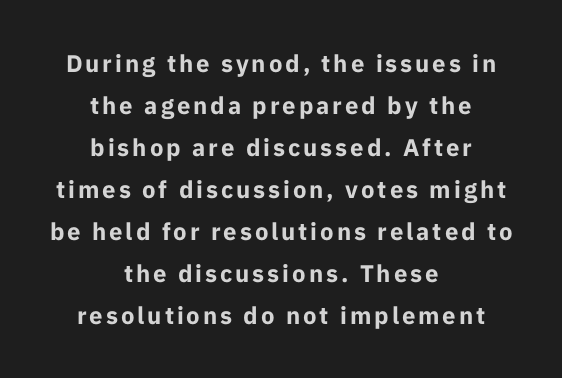
{"italic": "no", "bold": "yes", "underline": "no", "align": "center", "line_spacing_ratio": 1.75, "glyph_px": 24}
